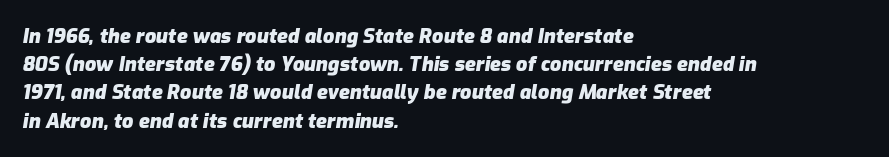
{"italic": "yes", "lean": "right", "slant_degrees": 9, "bold": "yes", "underline": "no", "align": "left", "line_spacing": "normal", "line_spacing_ratio": 1.41, "letter_spacing": "normal", "letter_spacing_em": 0.0, "glyph_px": 20}
